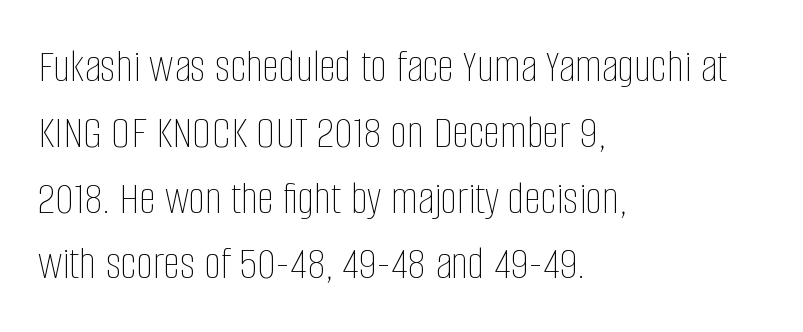
Q: Is the text bold? A: No.
Q: Is the text italic (slanted)? A: No, it is upright.
Q: Is the text underlined? A: No.
Q: How is the paragraph aligned? A: Left-aligned.
Q: Is the spacing between letters normal or unusually wide? A: Normal.
Q: Is the spacing between lines tight, normal or loose? A: Normal.
Q: Width (condensed, normal, or wide)? A: Condensed.
Q: Stroke contrast? A: Low.
Q: x-height? A: Large.
Q: Monospaced? A: No.
